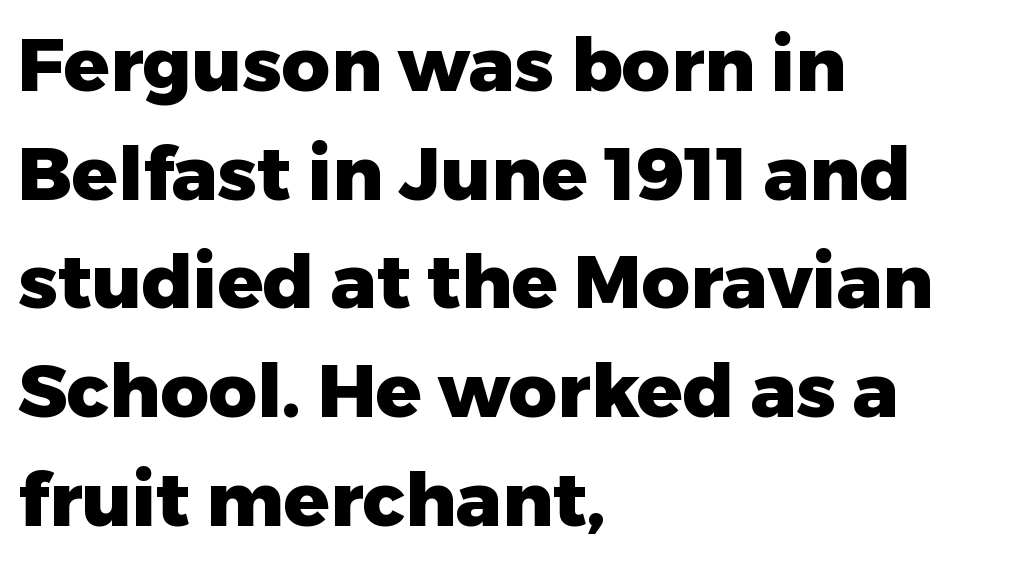
The image shows 75 px heavy sans-serif type, upright; set left-aligned, normal line spacing (1.45x), normal letter spacing, not underlined; low stroke contrast and a medium x-height.
